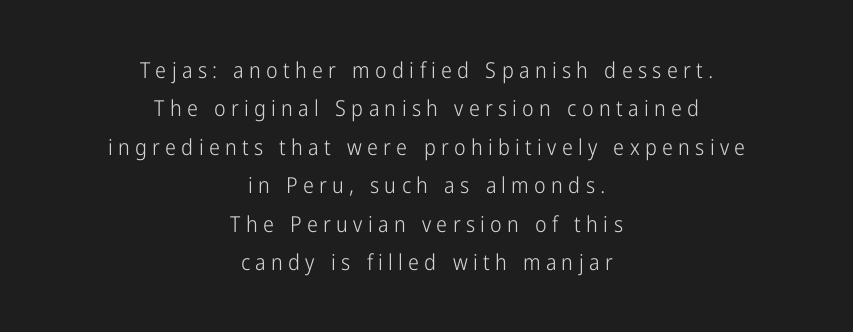
{"italic": "no", "bold": "no", "underline": "no", "align": "center", "line_spacing_ratio": 1.75, "letter_spacing": "wide", "letter_spacing_em": 0.24, "glyph_px": 22}
